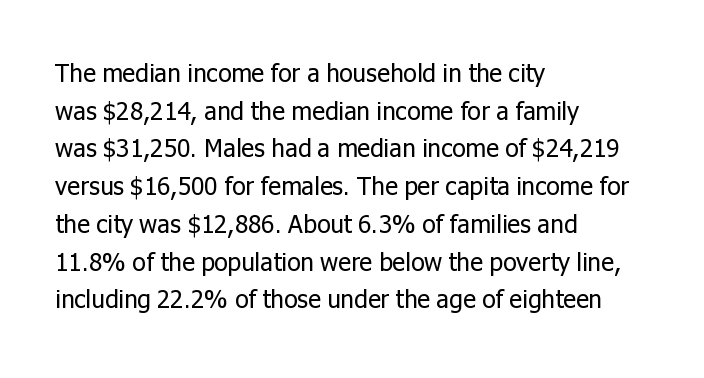
The face used here is rendered with its standard letterfit. Just letters on the line, the space beneath them empty. Caption: face not bold, strokes unweighted. Line spacing here is normal.
